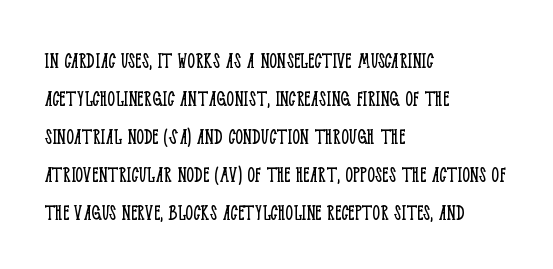
The image shows 24 px text type, upright; set left-aligned, normal line spacing (1.58x), normal letter spacing, not underlined.
